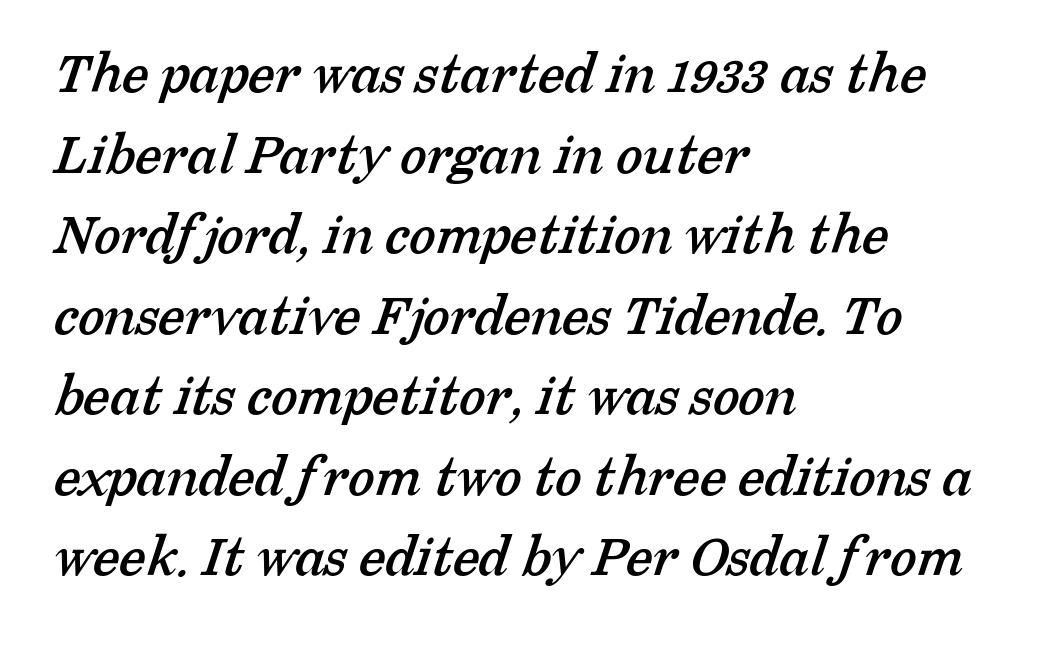
{"serif": "yes", "width": "normal", "stroke_contrast": "low", "x_height": "medium", "monospaced": "no", "underline": "no", "align": "left", "line_spacing": "normal", "line_spacing_ratio": 1.32, "letter_spacing": "normal", "letter_spacing_em": 0.0, "glyph_px": 61}
